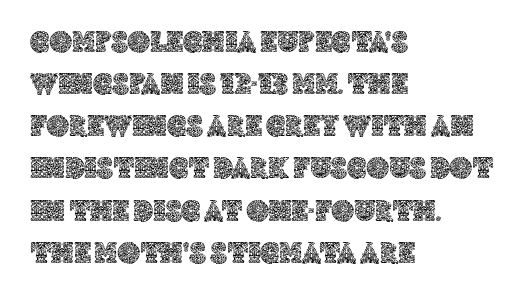
What's the leading like? Ordinary, nothing unusual. The passage shown is typed in a proportional face where columns would drift. Clear beneath every line of the passage. A roman cut, with each character standing at attention. Layout note: lines flush left. The face used here is rendered with its standard letterfit.
